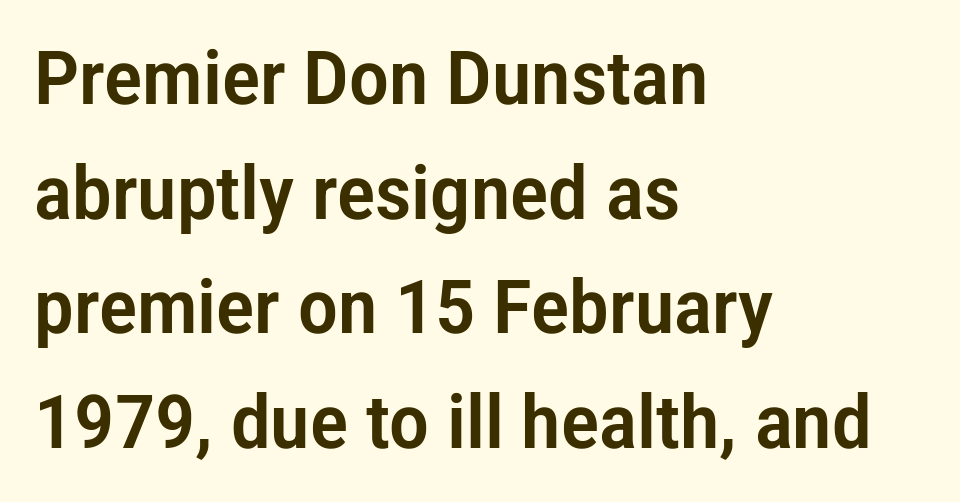
Q: Is the text italic (slanted)? A: No, it is upright.
Q: Is the typeface a serif or a sans-serif typeface? A: Sans-serif.
Q: Is the text underlined? A: No.
Q: How is the paragraph aligned? A: Left-aligned.
Q: Is the spacing between letters normal or unusually wide? A: Normal.
Q: Is the spacing between lines tight, normal or loose? A: Normal.
Q: Width (condensed, normal, or wide)? A: Condensed.
Q: Stroke contrast? A: Low.
Q: x-height? A: Medium.
Q: Monospaced? A: No.
